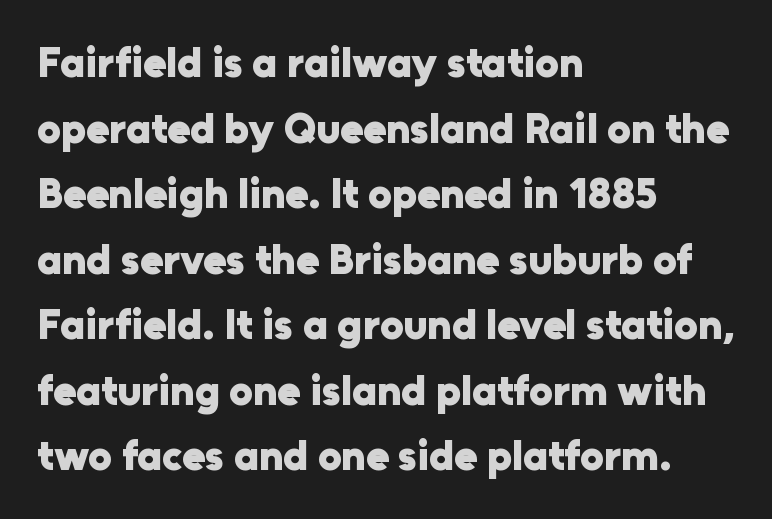
The image shows 42 px heavy sans-serif type, upright; set left-aligned, normal line spacing (1.56x), normal letter spacing, not underlined; low stroke contrast and a medium x-height.
